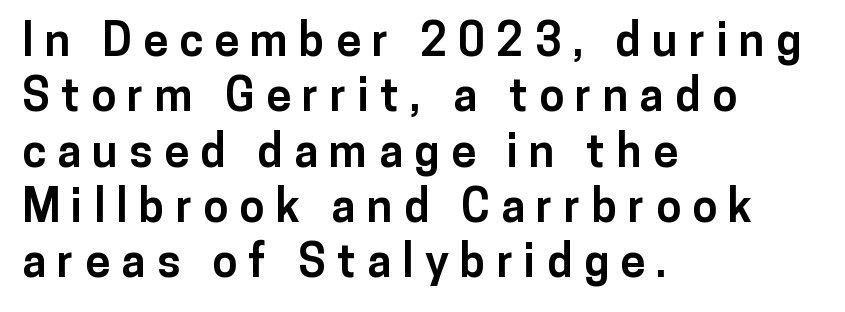
The image shows 45 px bold sans-serif type, upright; set left-aligned, line spacing 1.23x, unusually wide letter spacing (+0.25 em), not underlined; low stroke contrast and a medium x-height.
